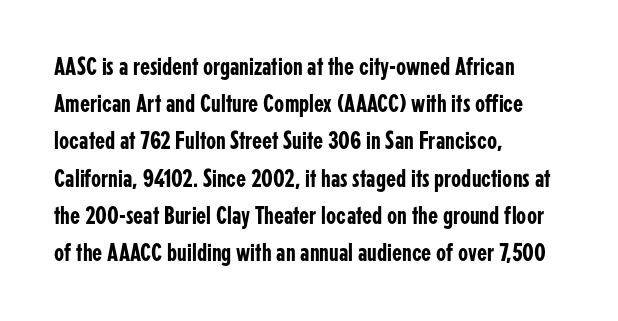
The image shows 26 px text type, upright; set left-aligned, normal line spacing (1.43x), normal letter spacing, not underlined.
